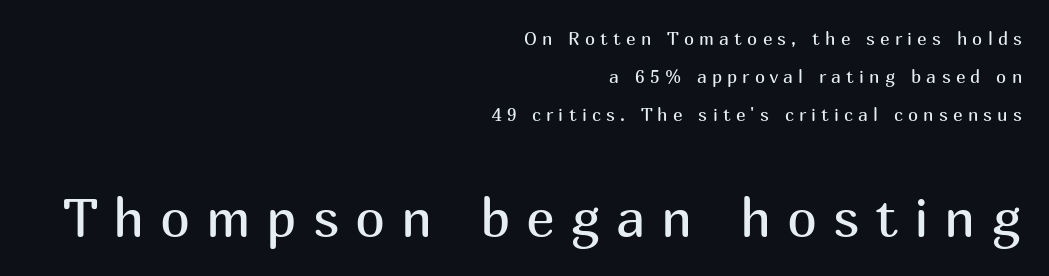
The image shows 54 px regular-weight sans-serif type, upright; set right-aligned, loose line spacing (2.1x), unusually wide letter spacing (+0.29 em), not underlined; the second (bottom) block is 3.0x larger; medium stroke contrast and a medium x-height.
